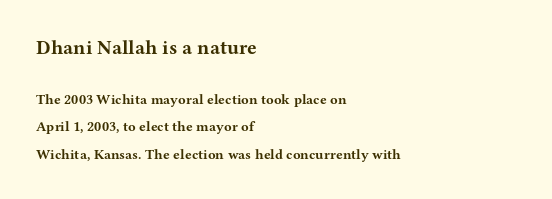
The image shows 20 px bold type, upright; set left-aligned, loose line spacing (1.95x), normal letter spacing, not underlined; the first (top) block is 1.43x larger.
